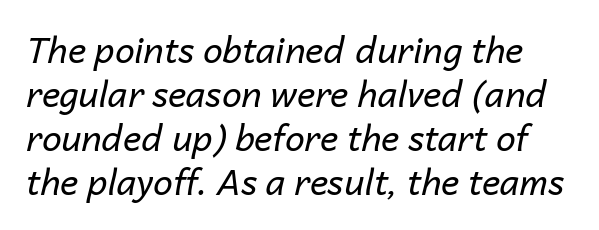
The image shows 35 px regular-weight type, italic (leaning right); set normal line spacing (1.26x), normal letter spacing, not underlined; low stroke contrast and a medium x-height.
